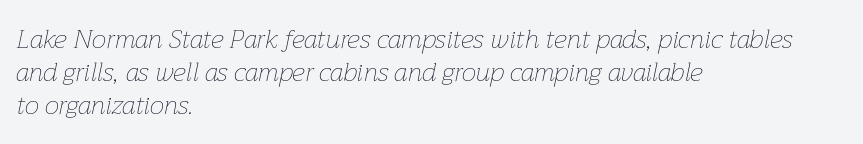
Q: Is the text bold? A: No.
Q: Is the text italic (slanted)? A: Yes, it leans right by about 12 degrees.
Q: Is the text underlined? A: No.
Q: How is the paragraph aligned? A: Left-aligned.
Q: Is the spacing between letters normal or unusually wide? A: Normal.
Q: Is the spacing between lines tight, normal or loose? A: Normal.
